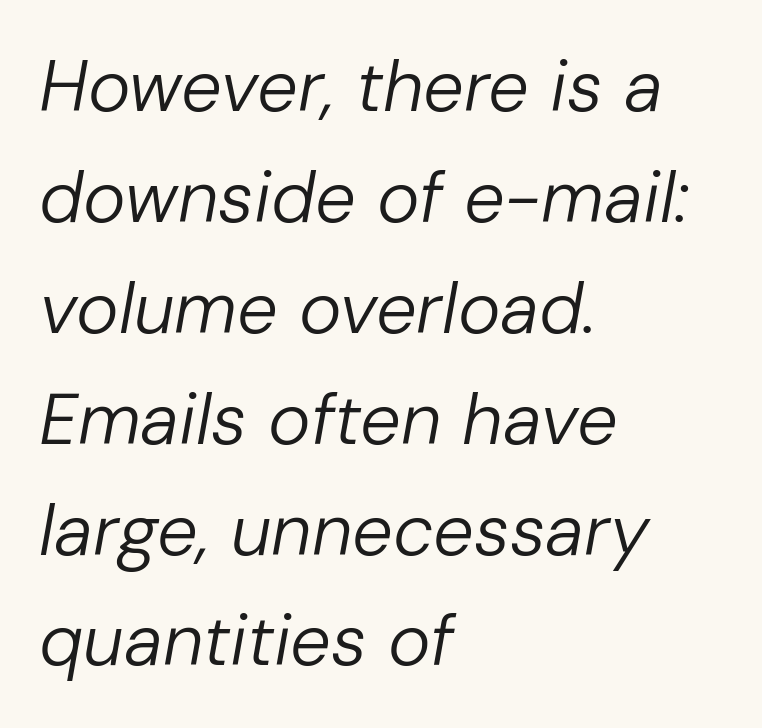
Beneath every word, the page is bare. The font is comparable to plain body text, perhaps lighter. Proportional: the letters do not fall into vertical columns. The rendering anchors every line to the left-hand side. The passage shown stacks its lines at a standard gap.
